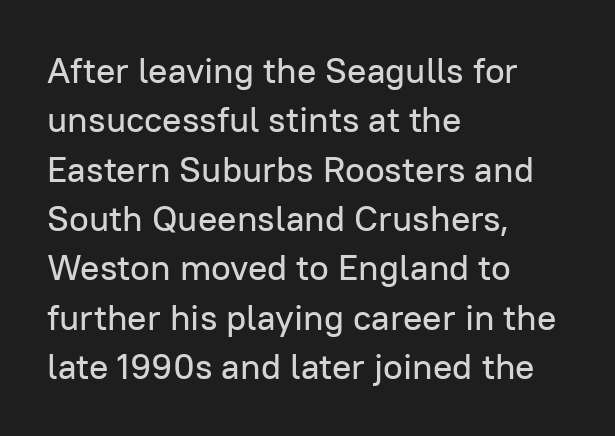
Q: Is the text italic (slanted)? A: No, it is upright.
Q: Is the typeface a serif or a sans-serif typeface? A: Sans-serif.
Q: Is the text underlined? A: No.
Q: How is the paragraph aligned? A: Left-aligned.
Q: Is the spacing between letters normal or unusually wide? A: Normal.
Q: Is the spacing between lines tight, normal or loose? A: Normal.
Q: Width (condensed, normal, or wide)? A: Normal.
Q: Stroke contrast? A: Low.
Q: x-height? A: Medium.
Q: Monospaced? A: No.
